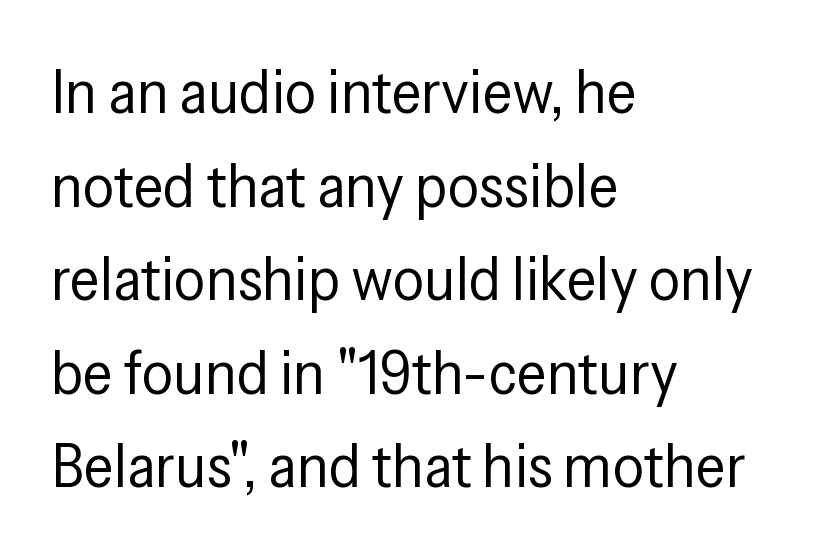
Q: Is the text bold? A: No.
Q: Is the text italic (slanted)? A: No, it is upright.
Q: Is the typeface a serif or a sans-serif typeface? A: Sans-serif.
Q: Is the text underlined? A: No.
Q: How is the paragraph aligned? A: Left-aligned.
Q: Is the spacing between letters normal or unusually wide? A: Normal.
Q: Is the spacing between lines tight, normal or loose? A: Normal.
Q: Width (condensed, normal, or wide)? A: Condensed.
Q: Stroke contrast? A: Low.
Q: x-height? A: Medium.
Q: Monospaced? A: No.
